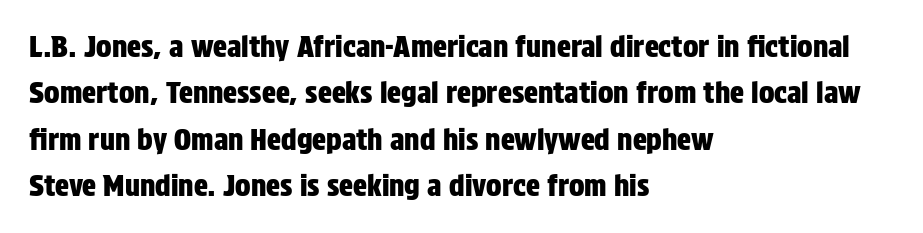
The block of text has a typical density, with ordinary space between rows. Upright lettering throughout. A clean baseline with only descenders dipping below it. Do the characters align in a grid? No, the font is proportional. Typeset ragged right — the left edge is the straight one.
